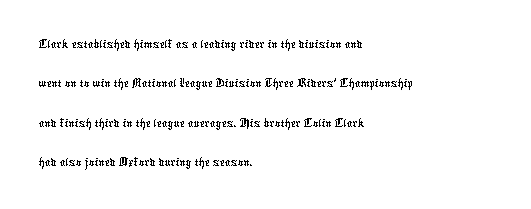
The image shows 28 px condensed sans-serif type; set left-aligned, normal line spacing (1.41x), normal letter spacing, not underlined; low stroke contrast and a medium x-height.
